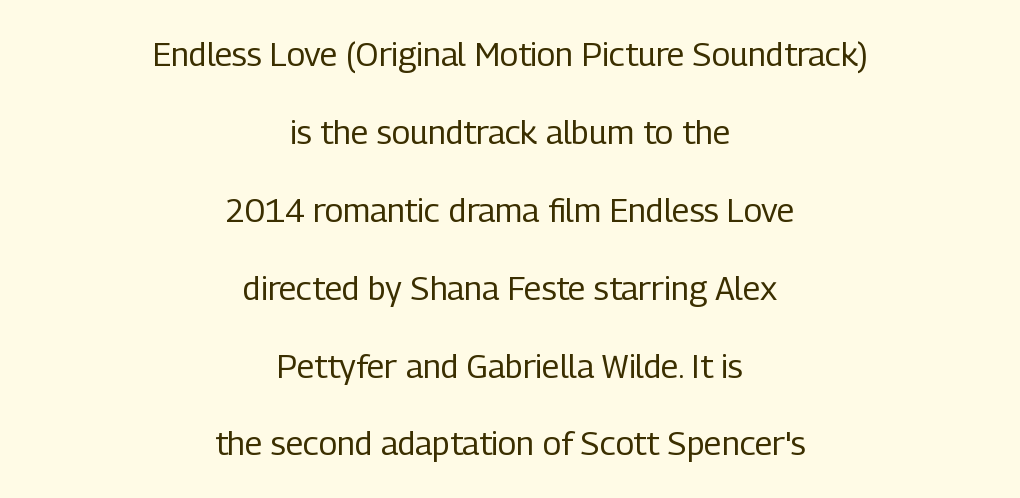
Plain, unruled lines of type. Letter spacing: default. Look at the bottom of the vertical strokes: they stop flat, with no serifs. Each letter keeps its own natural width here, so spacing adapts to shape. These lines were composed using upright roman letters. Nothing heavy about these letters — not bold at all.
